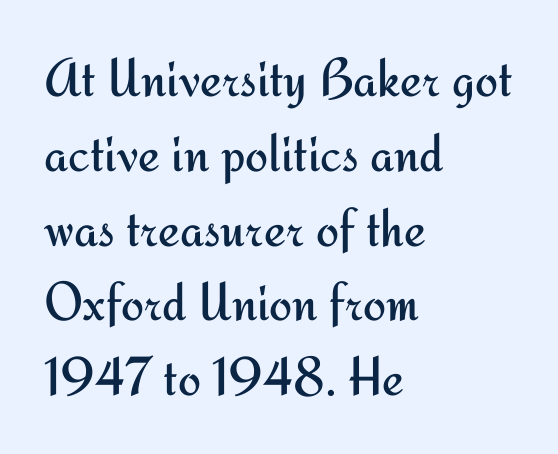
The passage shown is typeset with a sans-serif family. The face used here is proportionally spaced, like ordinary book or web type. Students, note that the glyphs here touch the page at normal intervals. Descenders hang freely into open space. Layout note: lines flush left.
